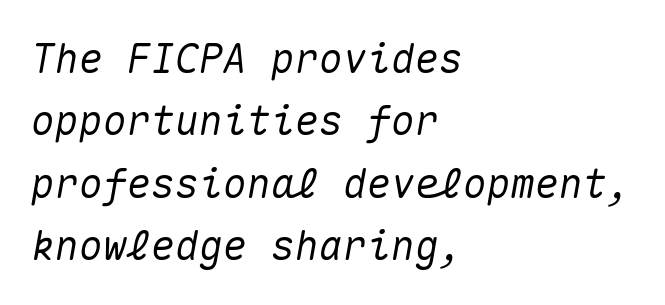
The image shows 40 px text type, italic (leaning right), monospaced; set left-aligned, normal line spacing (1.56x), normal letter spacing, not underlined; medium stroke contrast and a medium x-height.
